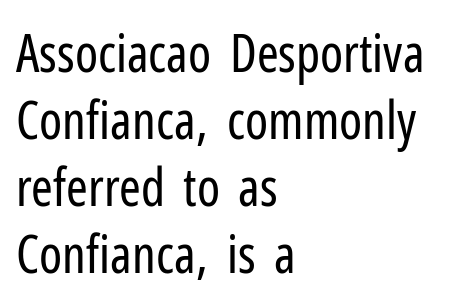
This sample keeps an unexceptional amount of space between lines. Vertical stems look standard width or narrower in stroke. Is the letter spacing exaggerated? No — it looks like the ordinary default. Note the varied advance widths — an 'i' is clearly narrower than an 'm'.
